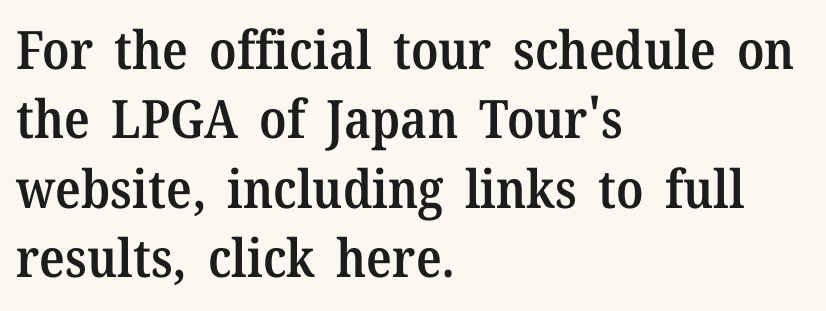
The gaps between neighbouring characters are ordinary and unremarkable. Teacher's note: observe the even left margin — that is flush-left alignment. You could not count columns in this text — the font is proportionally spaced. Set as a demibold, roughly 600 on the weight scale. Underline: absent.
